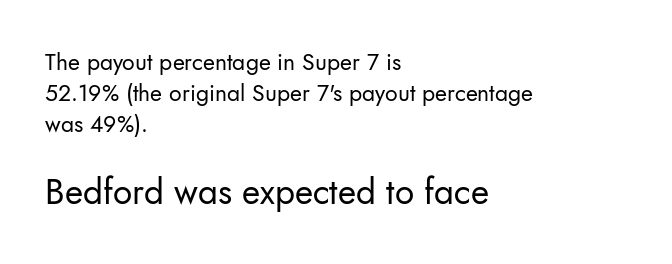
A typesetter would mark this as roman, not italic. Typographically, this falls in the sans-serif category. Each new line begins a customary step beneath the previous one. Do the characters align in a grid? No, the font is proportional. Letter spacing: default.
